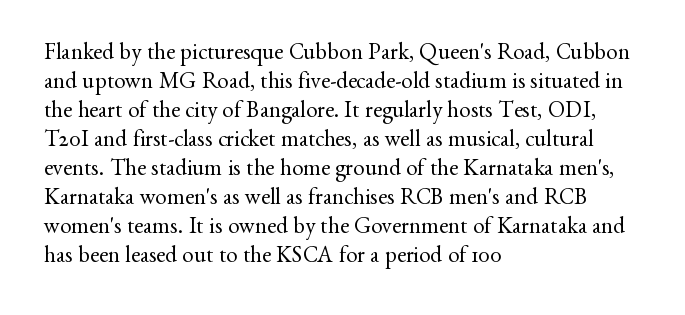
The image shows 23 px text type, upright; set left-aligned, normal line spacing (1.26x), normal letter spacing, not underlined.
